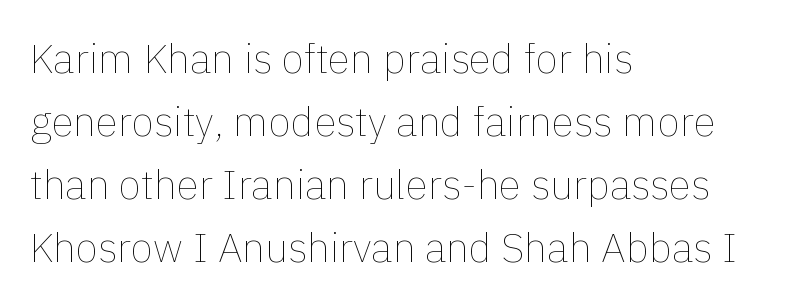
The image shows 41 px thin type, upright; set left-aligned, normal line spacing (1.54x), normal letter spacing, not underlined; a medium x-height.
